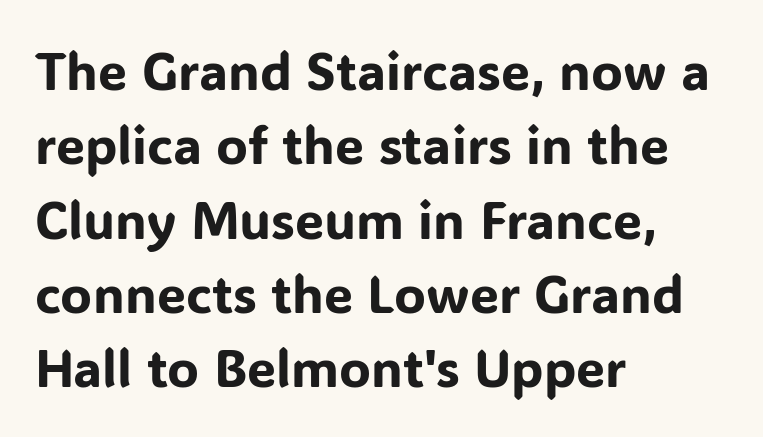
The image shows 52 px sans-serif type, upright; set left-aligned, normal line spacing (1.43x), normal letter spacing, not underlined; low stroke contrast and a medium x-height.
